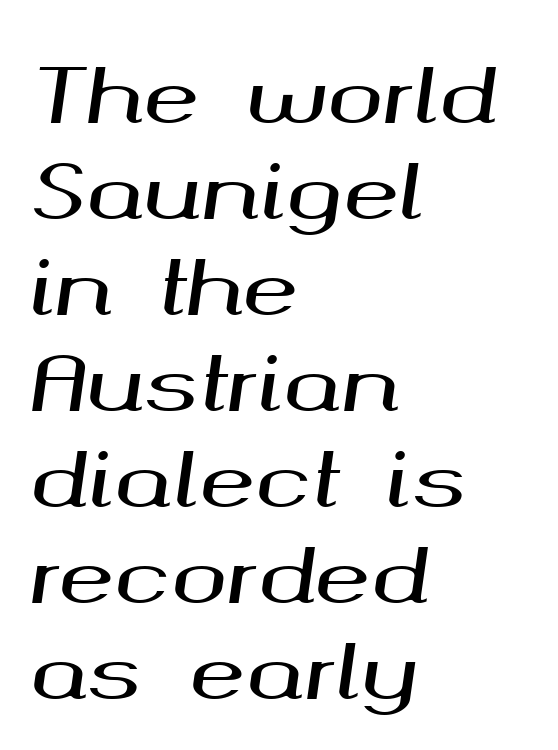
Q: Is the text italic (slanted)? A: Yes, it leans right by about 8 degrees.
Q: Is the text underlined? A: No.
Q: How is the paragraph aligned? A: Left-aligned.
Q: Is the spacing between letters normal or unusually wide? A: Normal.
Q: Is the spacing between lines tight, normal or loose? A: Normal.
Q: Width (condensed, normal, or wide)? A: Wide.
Q: Stroke contrast? A: Medium.
Q: x-height? A: Medium.
Q: Monospaced? A: No.
